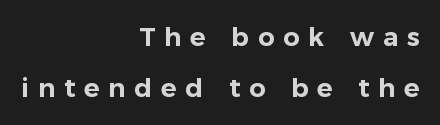
Italic: no, the glyphs are upright roman. The leading is generous, giving the passage an open texture. The horizontal fit of the characters is loose and conspicuously gappy. Only glyphs here, with clear space below each row. Layout note: lines flush right.
